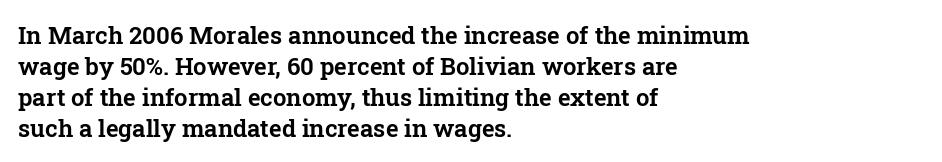
{"italic": "no", "underline": "no", "align": "left", "line_spacing": "normal", "line_spacing_ratio": 1.29, "letter_spacing": "normal", "letter_spacing_em": 0.0, "glyph_px": 24}
